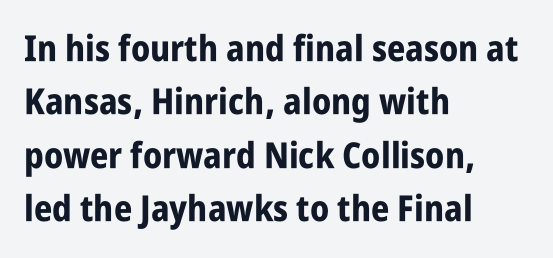
{"serif": "no", "italic": "no", "bold": "yes", "weight": "bold", "width": "condensed", "stroke_contrast": "low", "x_height": "large", "monospaced": "no", "underline": "no", "align": "left", "line_spacing": "normal", "line_spacing_ratio": 1.48, "letter_spacing": "normal", "letter_spacing_em": 0.0, "glyph_px": 36}
